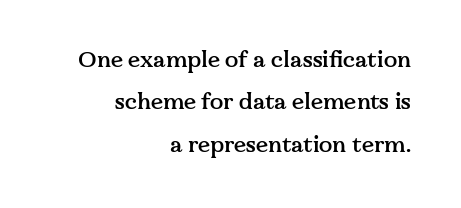
{"italic": "no", "bold": "semi", "underline": "no", "align": "right", "line_spacing": "loose", "line_spacing_ratio": 1.93, "letter_spacing": "normal", "letter_spacing_em": 0.0, "glyph_px": 22}
